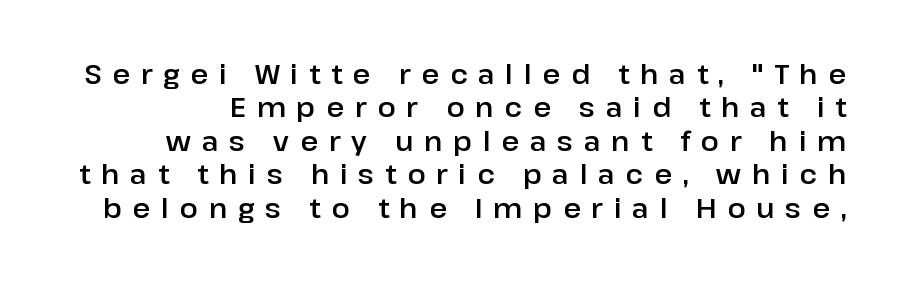
Words appear elongated and porous because spacing is wide. Quick note: not italic, upright. Words float on clear page, feet unadorned.
